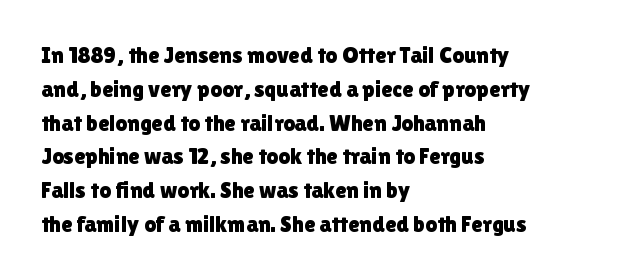
{"italic": "no", "underline": "no", "align": "left", "line_spacing": "normal", "line_spacing_ratio": 1.47, "letter_spacing": "normal", "letter_spacing_em": 0.0, "glyph_px": 23}
